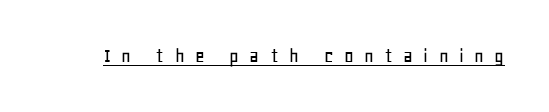
The image shows 21 px text type, upright; set unusually wide letter spacing (+0.49 em), underlined.
